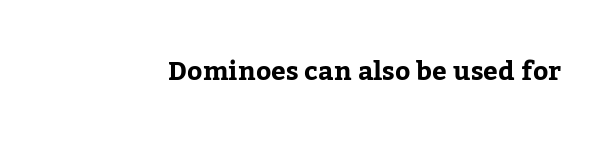
The image shows 26 px bold type, upright; set normal letter spacing, not underlined.
